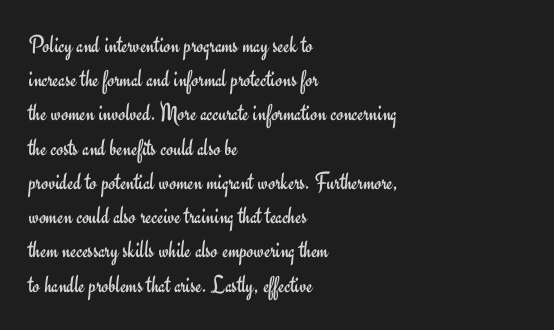
The image shows 25 px text type; set left-aligned, normal line spacing (1.37x), normal letter spacing, not underlined.
